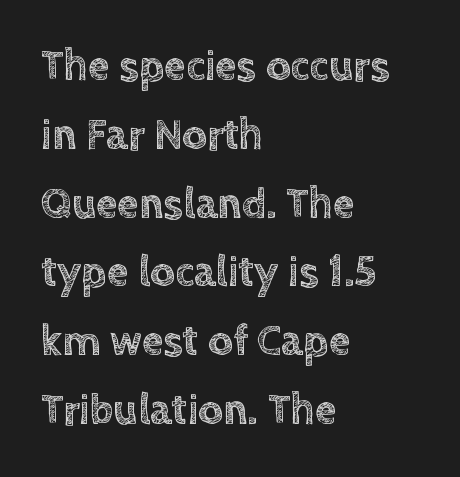
{"italic": "no", "width": "normal", "x_height": "large", "monospaced": "no", "underline": "no", "align": "left", "line_spacing": "normal", "line_spacing_ratio": 1.6, "letter_spacing": "normal", "letter_spacing_em": 0.0, "glyph_px": 43}
